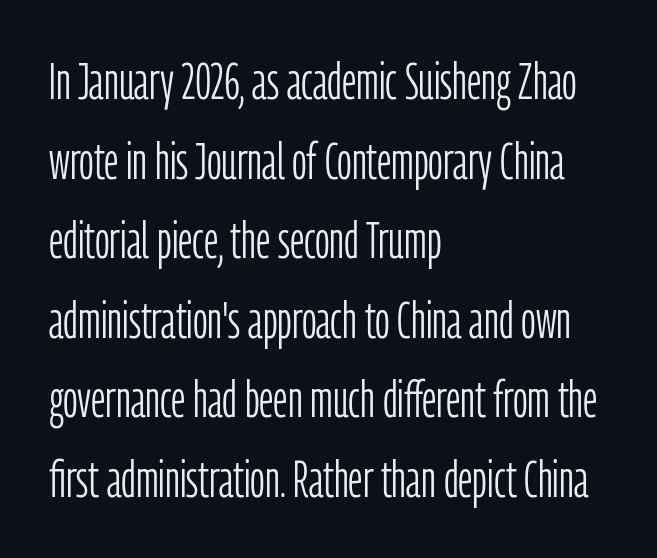
{"serif": "no", "italic": "no", "bold": "no", "weight": "light", "width": "condensed", "stroke_contrast": "low", "x_height": "medium", "monospaced": "no", "underline": "no", "align": "left", "line_spacing": "normal", "line_spacing_ratio": 1.56, "letter_spacing": "normal", "letter_spacing_em": 0.0, "glyph_px": 51}
